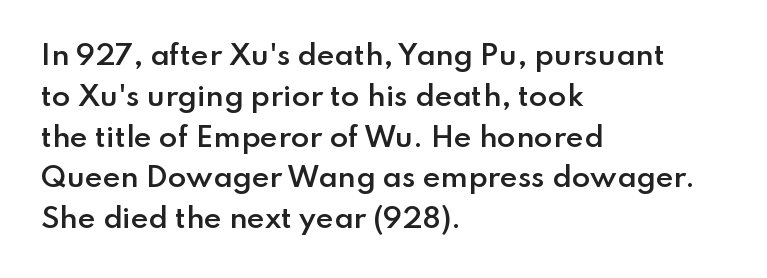
{"italic": "no", "bold": "semi", "underline": "no", "align": "left", "line_spacing": "normal", "line_spacing_ratio": 1.51, "letter_spacing": "normal", "letter_spacing_em": 0.0, "glyph_px": 27}
